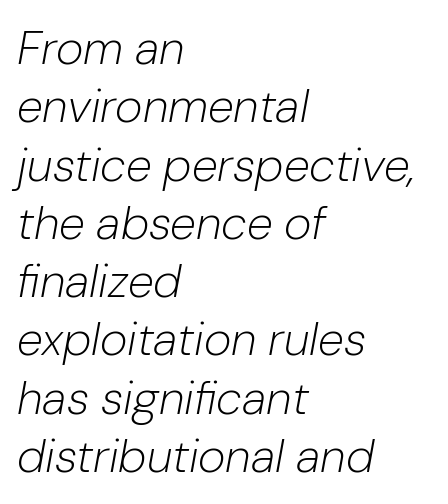
The image shows 47 px light type, italic (leaning right); set left-aligned, line spacing 1.24x, normal letter spacing, not underlined; low stroke contrast and a medium x-height.
